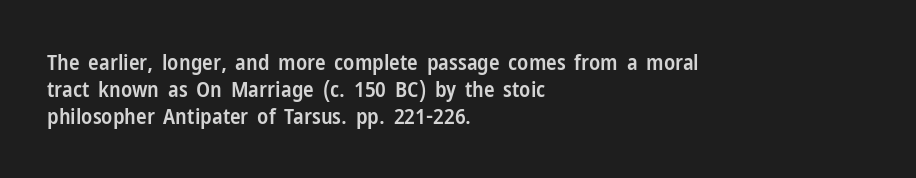
Q: Is the text bold? A: Semi-bold.
Q: Is the text italic (slanted)? A: No, it is upright.
Q: Is the text underlined? A: No.
Q: How is the paragraph aligned? A: Left-aligned.
Q: Is the spacing between letters normal or unusually wide? A: Normal.
